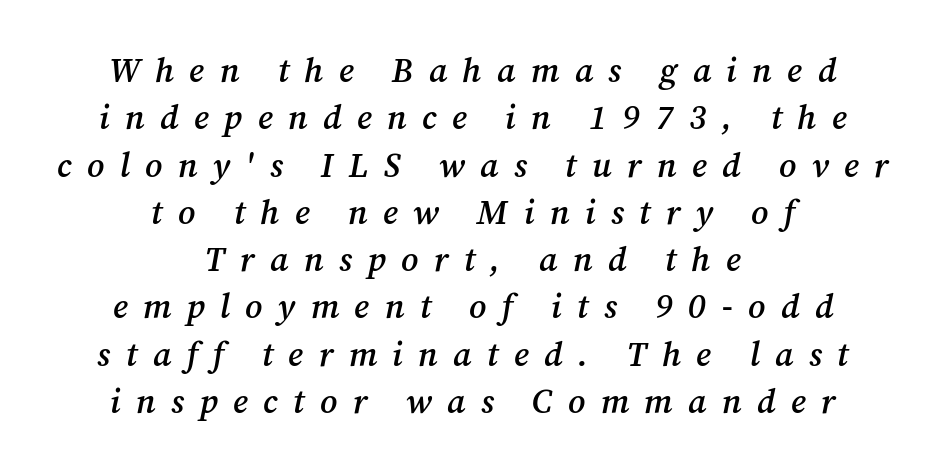
The image shows 34 px semibold serif type, italic (leaning right); set centered, normal line spacing (1.39x), unusually wide letter spacing (+0.45 em), not underlined; medium stroke contrast and a medium x-height.
